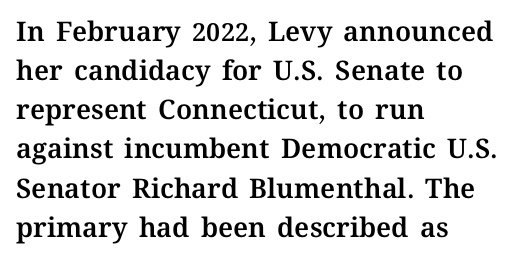
The image shows 27 px text type, upright; set left-aligned, normal line spacing (1.45x), normal letter spacing, not underlined.
